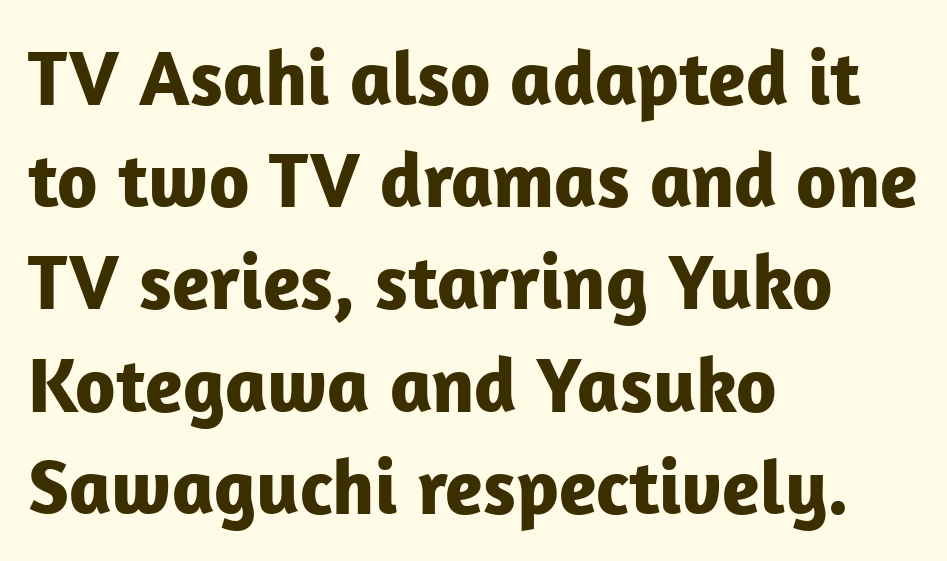
Whoever set this chose a conventional vertical rhythm. This is sans-serif lettering, the kind often seen on screens and signage. Letters rest on an invisible, unmarked baseline. Look at the stroke-to-counter ratio: heavy, a bold. In terms of posture, this sample is upright. A student would call this left alignment; a typographer would say flush left, rag right.
